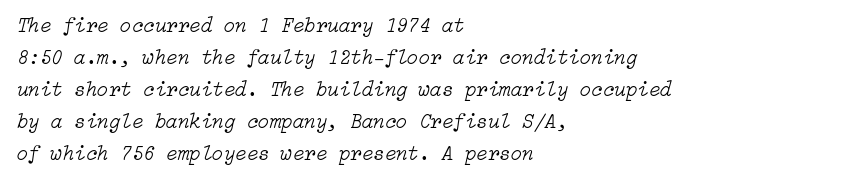
This sample uses an oblique cut, with every glyph tilted off the vertical. A classic flush-left, rag-right setting is used for this passage. No extra tracking has been applied to these lines. The font is comparable to plain body text, perhaps lighter.
